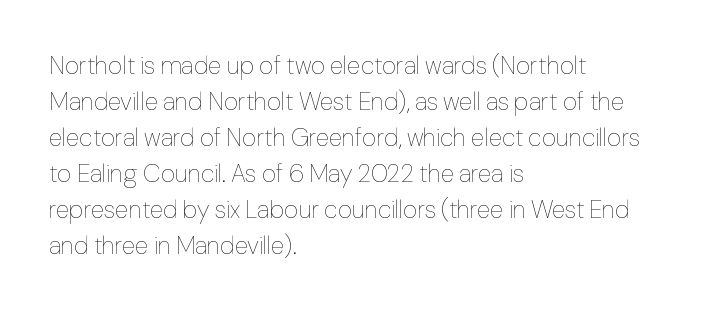
{"italic": "no", "bold": "no", "underline": "no", "align": "left", "line_spacing": "normal", "line_spacing_ratio": 1.44, "letter_spacing": "normal", "letter_spacing_em": 0.0, "glyph_px": 25}
